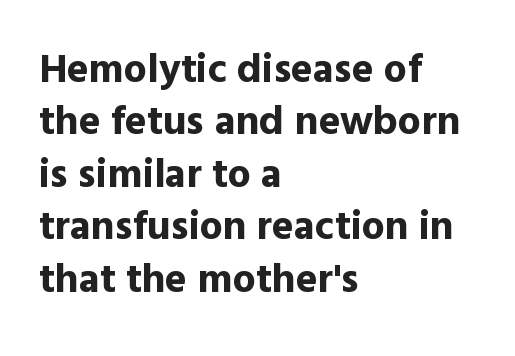
Q: Is the text bold? A: Yes.
Q: Is the text italic (slanted)? A: No, it is upright.
Q: Is the typeface a serif or a sans-serif typeface? A: Sans-serif.
Q: Is the text underlined? A: No.
Q: How is the paragraph aligned? A: Left-aligned.
Q: Is the spacing between letters normal or unusually wide? A: Normal.
Q: Is the spacing between lines tight, normal or loose? A: Normal.
Q: Width (condensed, normal, or wide)? A: Normal.
Q: x-height? A: Medium.
Q: Monospaced? A: No.
